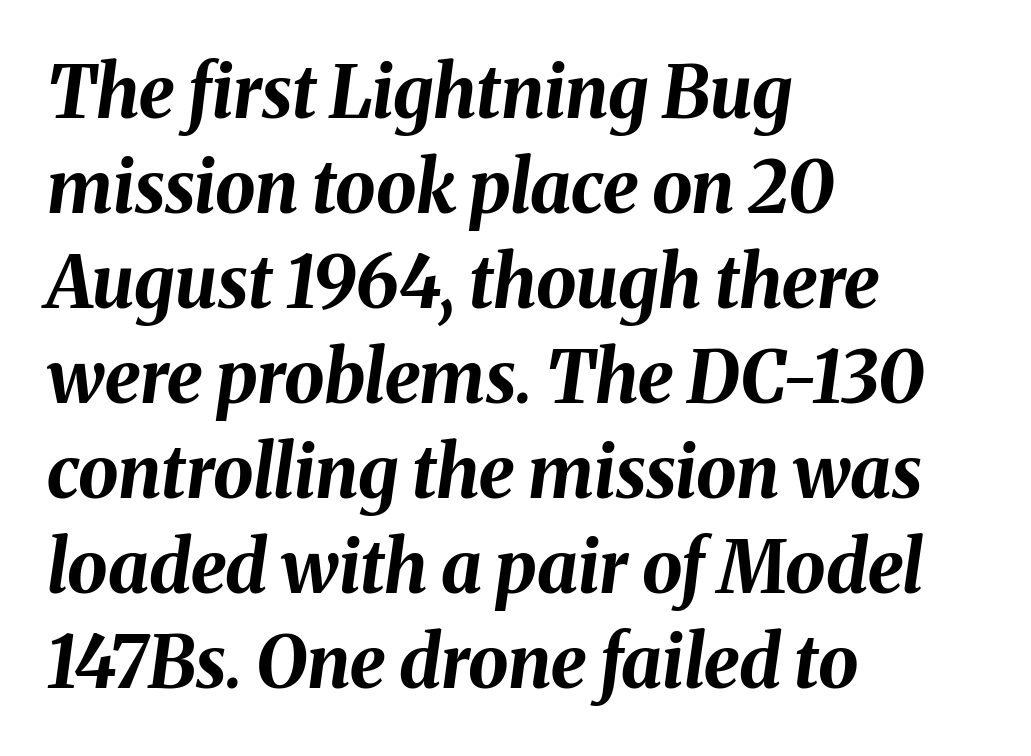
The image shows 72 px bold type, italic (leaning right); set left-aligned, normal line spacing (1.32x), normal letter spacing, not underlined; medium stroke contrast and a medium x-height.
